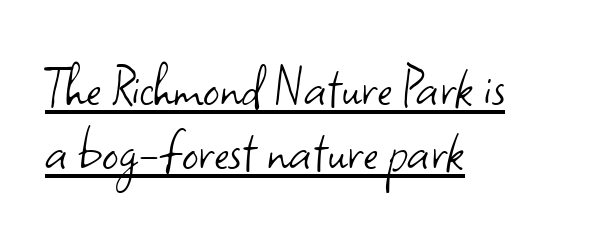
The letterforms sit shoulder to shoulder at normal distance. The rag falls on the right side of this text block. Underlining? Definitely there. Think standard paragraph weight, or any step lighter than that. Each letter keeps its own natural width here, so spacing adapts to shape.
